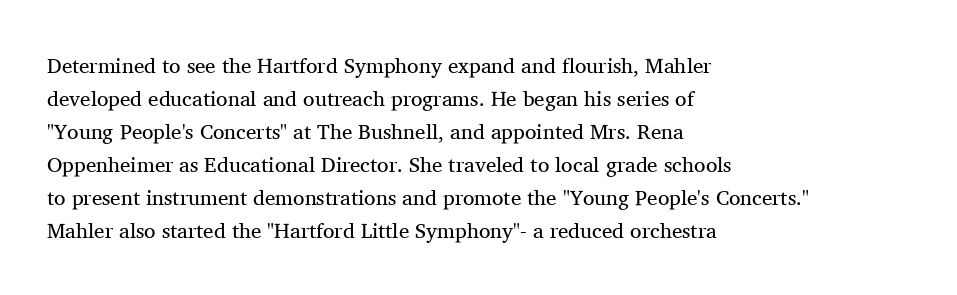
No italicization has been applied; the sample stays upright. This rendering features lettering with no underline. Summary of weight: not heavy and not bold. The typesetter chose a ragged-right arrangement here. The vertical gap from one line to the next is medium.
